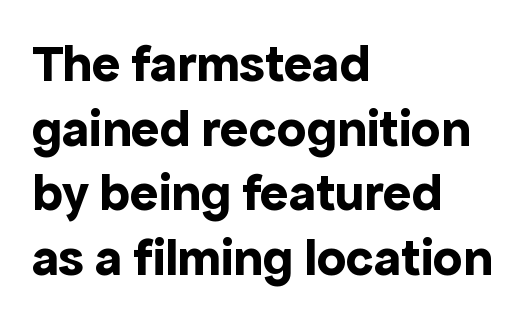
The image shows 53 px bold sans-serif type, upright; set left-aligned, line spacing 1.22x, normal letter spacing, not underlined; a medium x-height.
